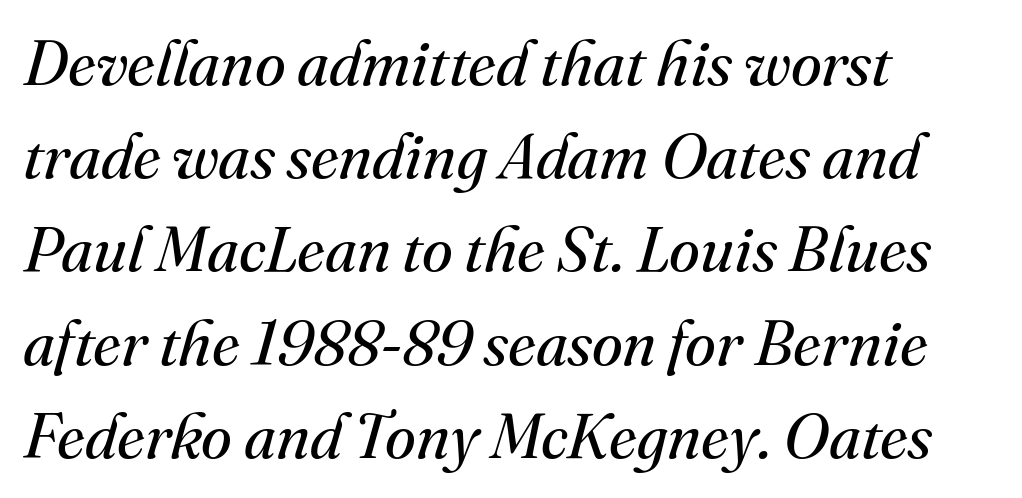
Q: Is the text bold? A: No.
Q: Is the text italic (slanted)? A: Yes, it leans right by about 16 degrees.
Q: Is the typeface a serif or a sans-serif typeface? A: Serif.
Q: Is the text underlined? A: No.
Q: How is the paragraph aligned? A: Left-aligned.
Q: Is the spacing between letters normal or unusually wide? A: Normal.
Q: Is the spacing between lines tight, normal or loose? A: Normal.
Q: Width (condensed, normal, or wide)? A: Normal.
Q: Stroke contrast? A: Medium.
Q: x-height? A: Small.
Q: Monospaced? A: No.
